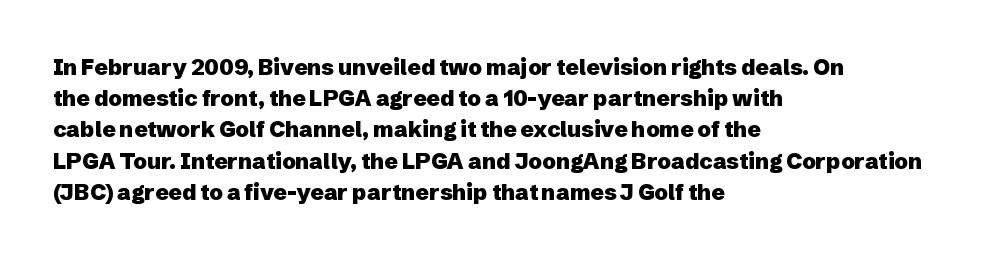
In CSS terms this would be text-align: left. Baseline-to-baseline distance is the conventional proportion of letter height. Notice how the stems are strictly vertical — no italics here. The space beneath each line is pristine and unruled. Spacing between characters is what you'd get straight out of the box. The passage shown is emphatically bold.
